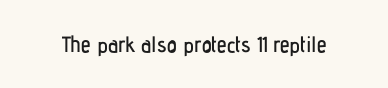
Q: Is the text italic (slanted)? A: No, it is upright.
Q: Is the text underlined? A: No.
Q: Is the spacing between letters normal or unusually wide? A: Normal.
